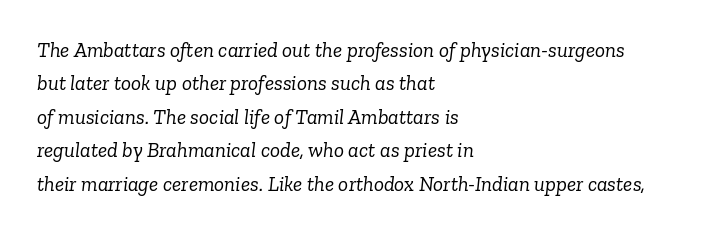
Every character sits at an angle, as italics do. Normally led — the rows are evenly, conventionally spaced. The rendering anchors every line to the left-hand side. Unmarked baselines from the first word to the last.
